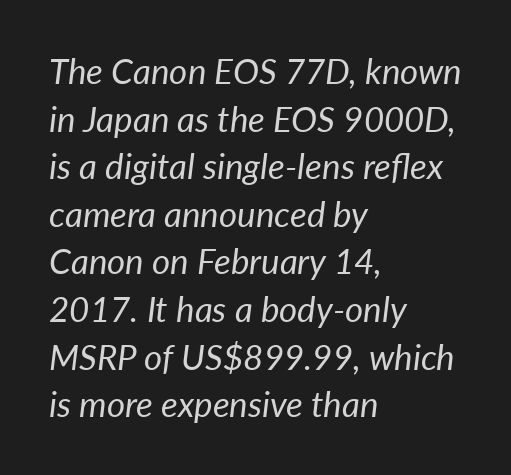
Is there much room between lines? A standard amount, neither cramped nor airy. Honestly, the letter spacing is just normal — you wouldn't notice it. Caption: face not bold, strokes unweighted. A typesetter would mark this as italic. The passage shown is typed in a proportional face where columns would drift. Horizontally, the lines are justified to the leading edge only.
